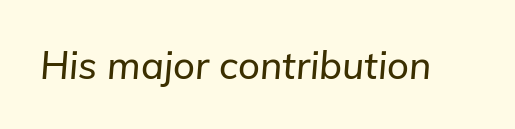
The image shows 38 px text type, italic (leaning right); set normal letter spacing, not underlined; low stroke contrast and a medium x-height.
